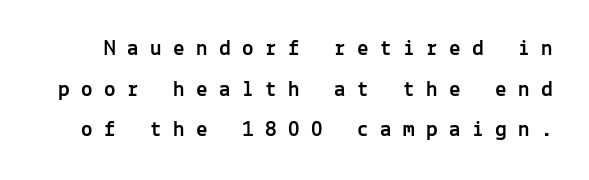
{"italic": "no", "underline": "no", "line_spacing_ratio": 1.77, "letter_spacing": "wide", "letter_spacing_em": 0.5, "glyph_px": 23}
